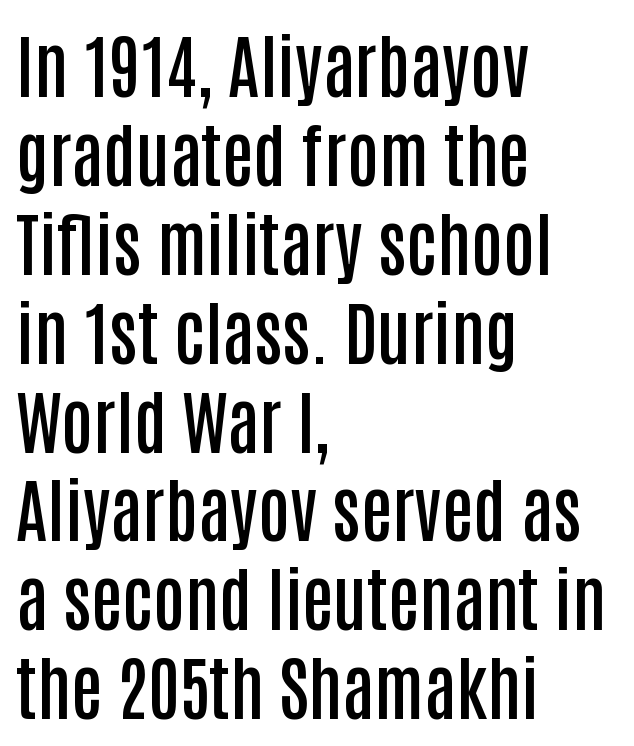
Q: Is the text bold? A: Semi-bold.
Q: Is the text italic (slanted)? A: No, it is upright.
Q: Is the typeface a serif or a sans-serif typeface? A: Sans-serif.
Q: Is the text underlined? A: No.
Q: How is the paragraph aligned? A: Left-aligned.
Q: Is the spacing between letters normal or unusually wide? A: Normal.
Q: Is the spacing between lines tight, normal or loose? A: Normal.
Q: Width (condensed, normal, or wide)? A: Condensed.
Q: Stroke contrast? A: Low.
Q: x-height? A: Large.
Q: Monospaced? A: No.
